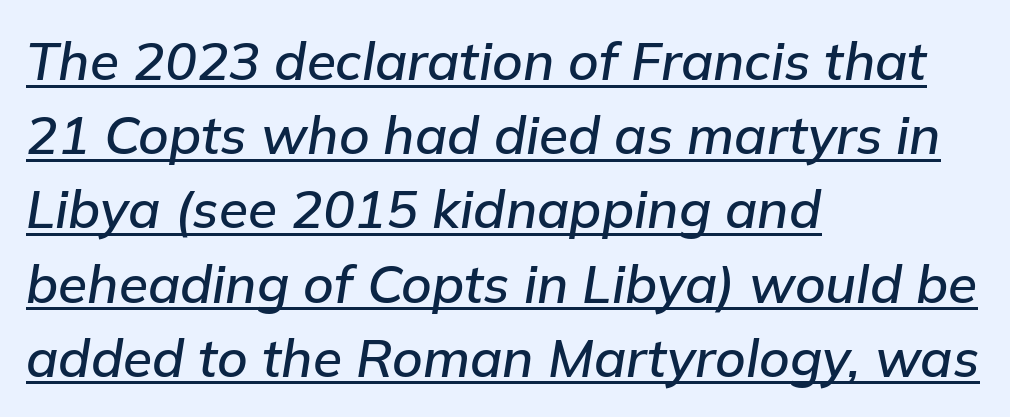
Q: Is the text italic (slanted)? A: Yes, it leans right by about 9 degrees.
Q: Is the text underlined? A: Yes.
Q: How is the paragraph aligned? A: Left-aligned.
Q: Is the spacing between letters normal or unusually wide? A: Normal.
Q: Is the spacing between lines tight, normal or loose? A: Normal.
Q: Width (condensed, normal, or wide)? A: Normal.
Q: Stroke contrast? A: Low.
Q: x-height? A: Medium.
Q: Monospaced? A: No.
